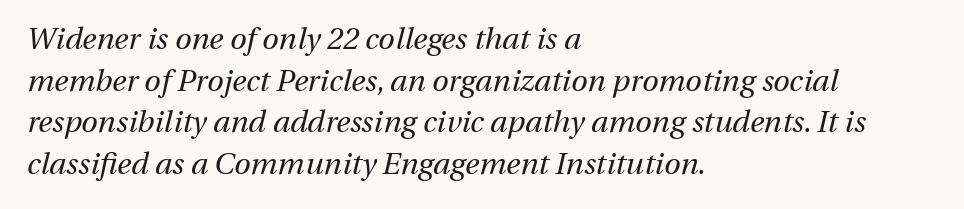
Q: Is the text bold? A: No.
Q: Is the text italic (slanted)? A: Yes, it leans right by about 13 degrees.
Q: Is the text underlined? A: No.
Q: How is the paragraph aligned? A: Left-aligned.
Q: Is the spacing between letters normal or unusually wide? A: Normal.
Q: Is the spacing between lines tight, normal or loose? A: Normal.
Q: Width (condensed, normal, or wide)? A: Normal.
Q: Stroke contrast? A: Medium.
Q: x-height? A: Medium.
Q: Monospaced? A: No.
